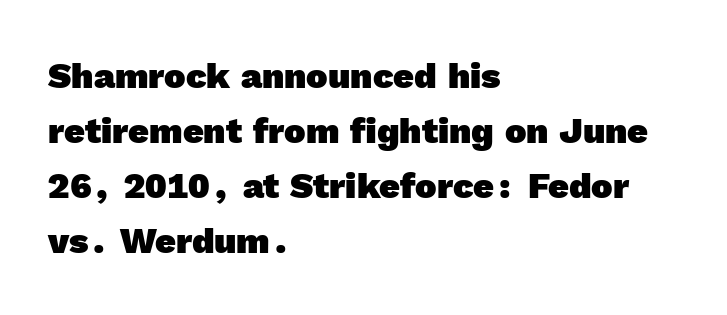
{"serif": "no", "bold": "yes", "weight": "heavy", "width": "normal", "x_height": "medium", "monospaced": "no", "underline": "no", "align": "left", "line_spacing": "normal", "line_spacing_ratio": 1.53, "letter_spacing": "normal", "letter_spacing_em": 0.0, "glyph_px": 36}
